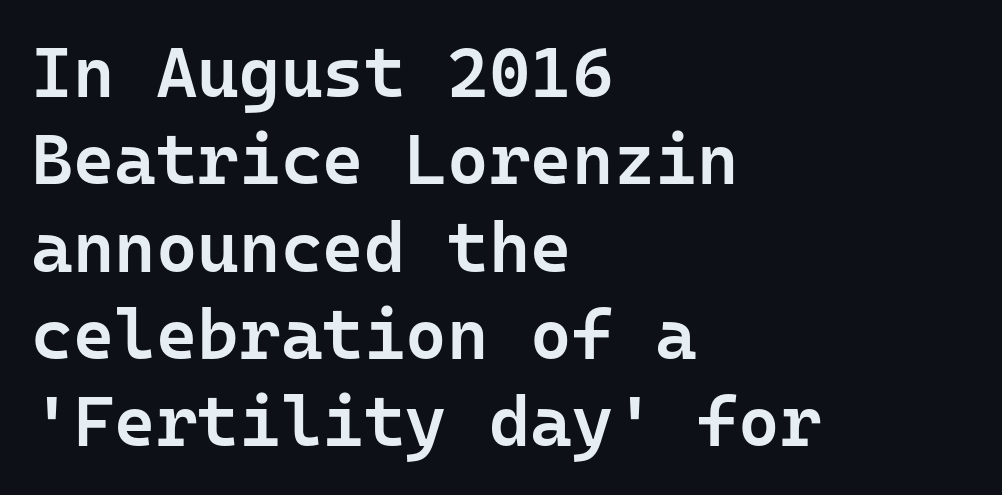
Q: Is the text bold? A: Semi-bold.
Q: Is the text italic (slanted)? A: No, it is upright.
Q: Is the typeface a serif or a sans-serif typeface? A: Sans-serif.
Q: Is the text underlined? A: No.
Q: How is the paragraph aligned? A: Left-aligned.
Q: Is the spacing between letters normal or unusually wide? A: Normal.
Q: Width (condensed, normal, or wide)? A: Normal.
Q: Stroke contrast? A: Low.
Q: x-height? A: Medium.
Q: Monospaced? A: Yes.
